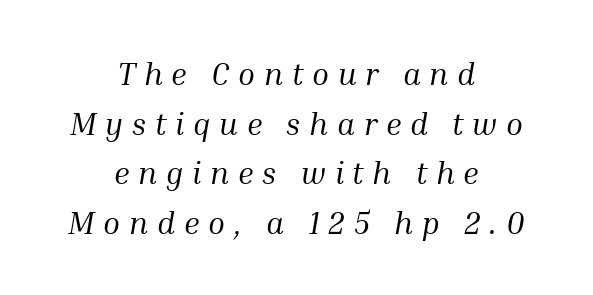
Interline gaps are of average width in this sample. The paragraph has two soft edges and a firm central axis. Style check: oblique. The rendering shows small feet on the letterforms — a serif design. The strip under each line holds only bare page. Ink coverage per letter is moderate at most.
